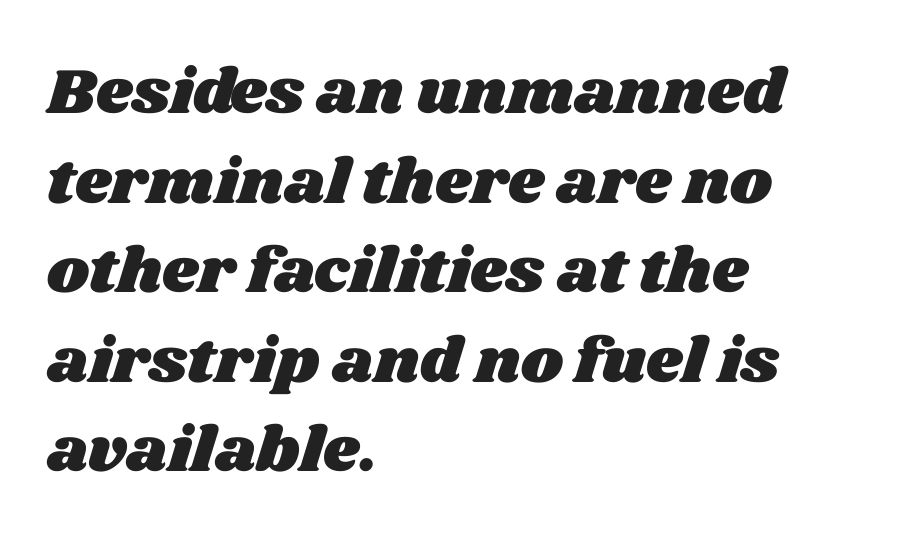
Is the block centered? No — it sits flush against the left margin. Short note: letters normally spaced. Letters rest on an invisible, unmarked baseline. The rows are spaced the way most documents space them. Looks like regular typesetting: each glyph gets only the width it needs.
